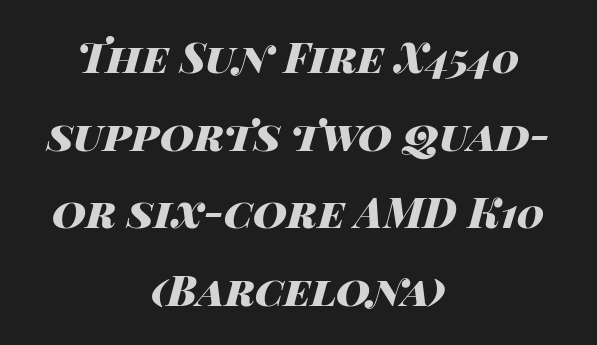
The image shows 42 px heavy, wide type, italic (leaning right); set centered, line spacing 1.85x, normal letter spacing, not underlined; high stroke contrast and a large x-height.
